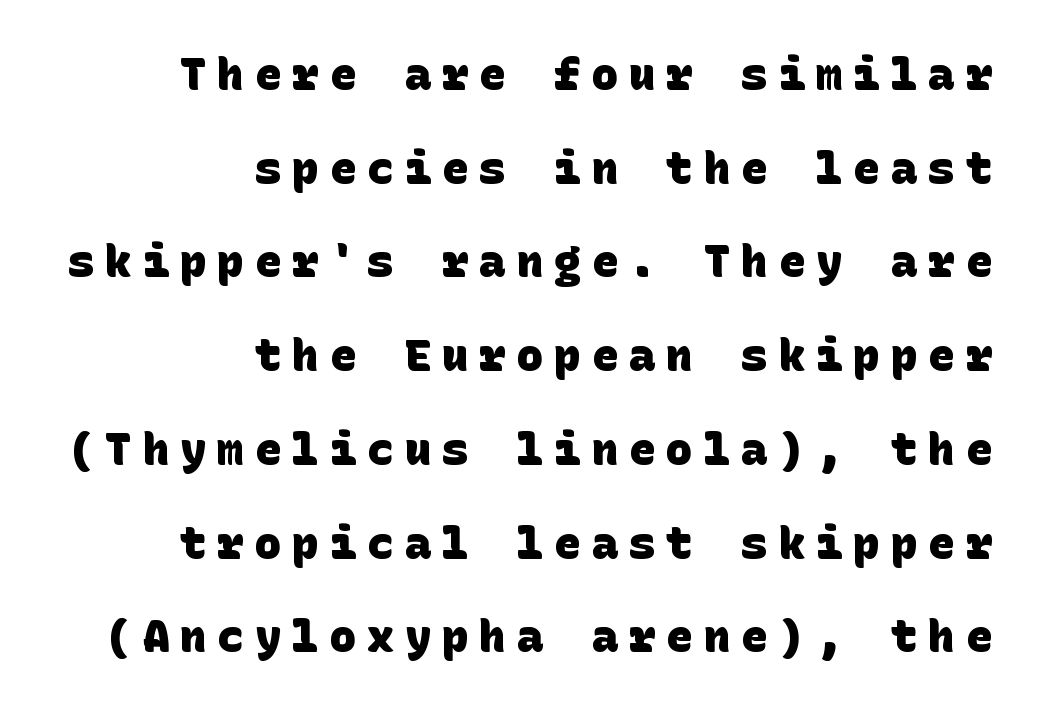
{"serif": "no", "bold": "yes", "weight": "heavy", "width": "normal", "stroke_contrast": "low", "x_height": "large", "underline": "no", "align": "right", "line_spacing": "loose", "line_spacing_ratio": 2.13, "letter_spacing": "wide", "letter_spacing_em": 0.25, "glyph_px": 44}
